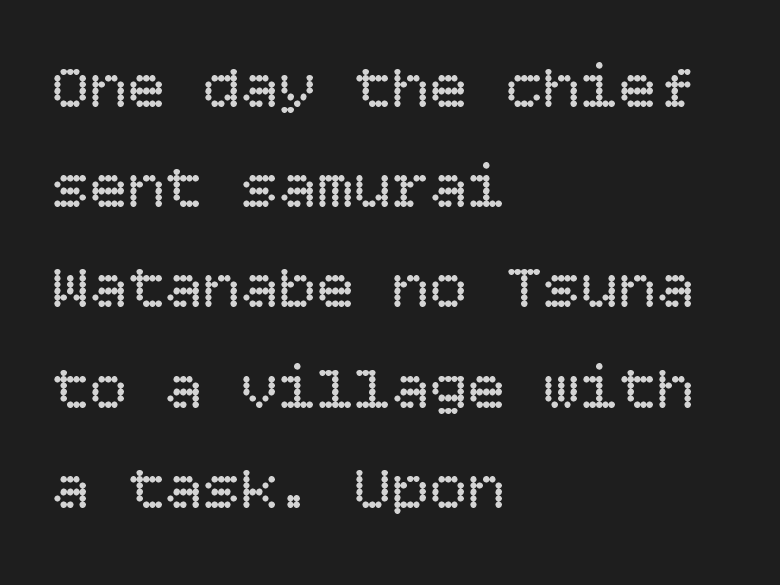
Q: Is the text bold? A: No.
Q: Is the text italic (slanted)? A: No, it is upright.
Q: Is the text underlined? A: No.
Q: How is the paragraph aligned? A: Left-aligned.
Q: Is the spacing between letters normal or unusually wide? A: Normal.
Q: Is the spacing between lines tight, normal or loose? A: Normal.
Q: Width (condensed, normal, or wide)? A: Normal.
Q: Stroke contrast? A: Low.
Q: x-height? A: Large.
